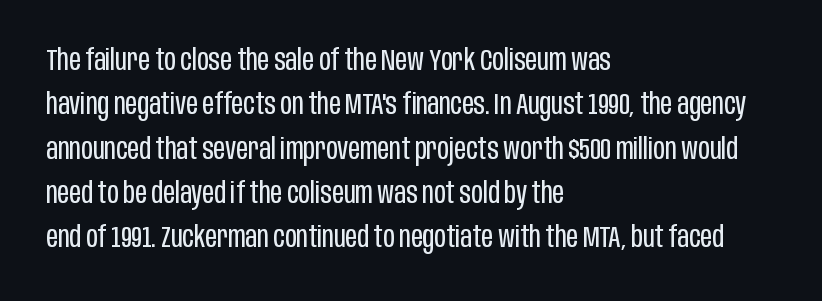
{"serif": "no", "italic": "no", "bold": "no", "weight": "regular", "width": "condensed", "stroke_contrast": "low", "x_height": "large", "monospaced": "no", "underline": "no", "align": "left", "line_spacing": "normal", "line_spacing_ratio": 1.53, "letter_spacing": "normal", "letter_spacing_em": 0.0, "glyph_px": 29}
